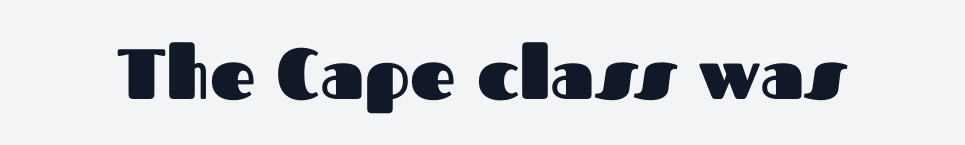
Q: Is the text bold? A: Yes.
Q: Is the text italic (slanted)? A: No, it is upright.
Q: Is the typeface a serif or a sans-serif typeface? A: Sans-serif.
Q: Is the text underlined? A: No.
Q: Is the spacing between letters normal or unusually wide? A: Normal.
Q: Width (condensed, normal, or wide)? A: Normal.
Q: Stroke contrast? A: Medium.
Q: x-height? A: Medium.
Q: Monospaced? A: No.
